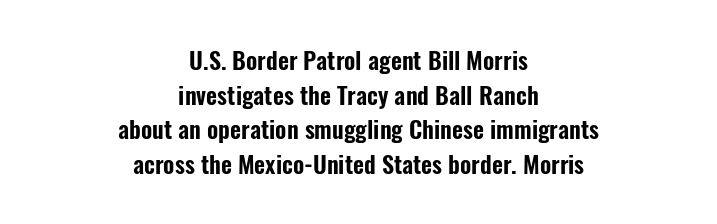
The image shows 24 px text type, upright; set centered, normal line spacing (1.44x), normal letter spacing, not underlined.
